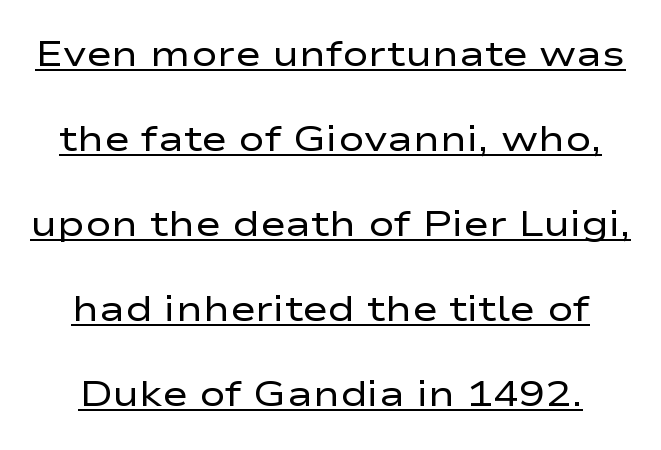
The axis of the letterforms is exactly vertical. Regarding serifs, this sample does without them. These characters rest on top of a visible drawn line. Horizontal bands of white between lines are thick stripes. Look at the tracking — it's just the regular setting, nothing added. Spacing verdict: proportional, widths tailored to each character.
